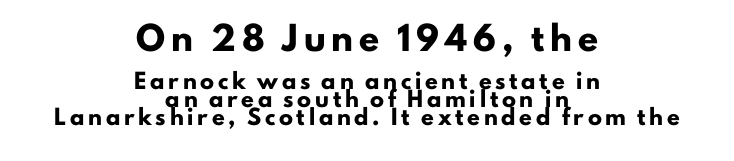
The face used here has the dense, thick strokes of a bold. The typography opts for an upright posture over an oblique one. The lines sit at an ordinary, default distance from one another. These lines stack symmetrically, like a column narrowing and widening about its center.
